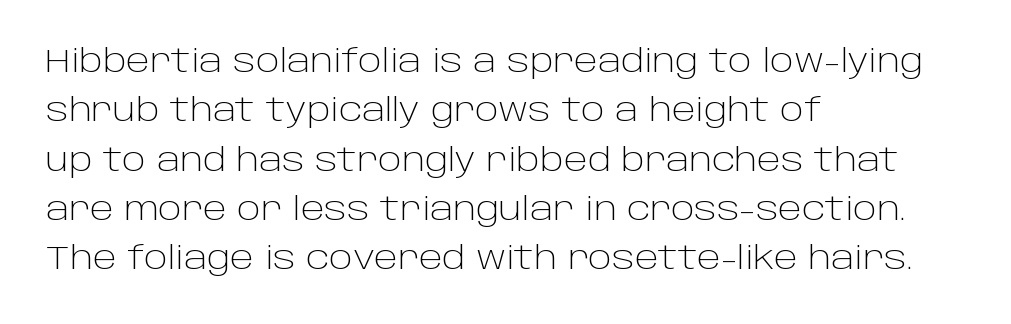
The image shows 32 px light sans-serif type, upright; set left-aligned, normal line spacing (1.54x), normal letter spacing, not underlined; low stroke contrast and a large x-height.
